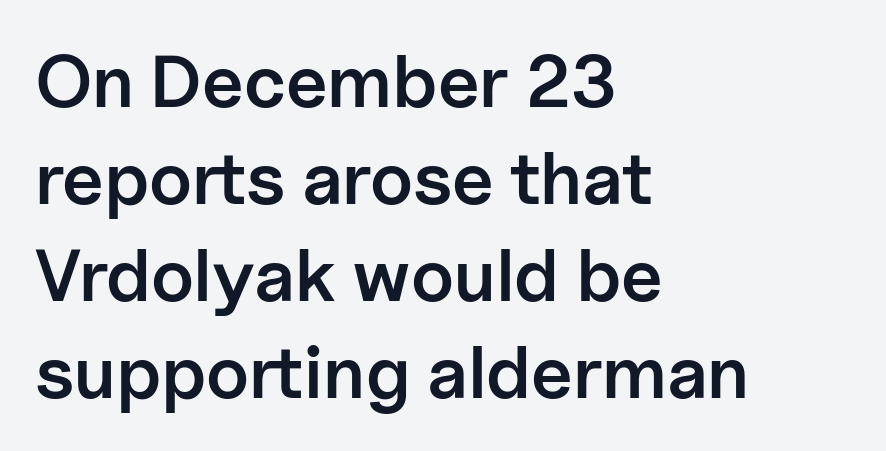
Q: Is the text bold? A: Semi-bold.
Q: Is the text italic (slanted)? A: No, it is upright.
Q: Is the typeface a serif or a sans-serif typeface? A: Sans-serif.
Q: Is the text underlined? A: No.
Q: How is the paragraph aligned? A: Left-aligned.
Q: Is the spacing between letters normal or unusually wide? A: Normal.
Q: Is the spacing between lines tight, normal or loose? A: Normal.
Q: Width (condensed, normal, or wide)? A: Normal.
Q: Stroke contrast? A: Low.
Q: x-height? A: Medium.
Q: Monospaced? A: No.
